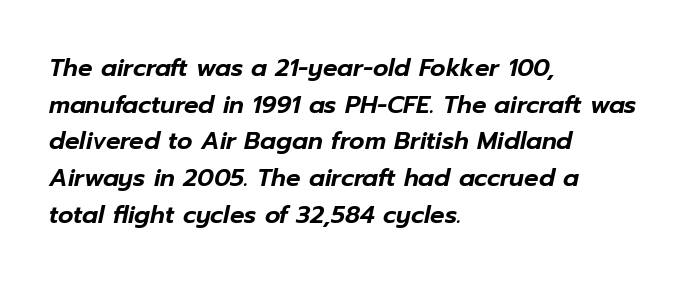
Students, observe: this is what conventionally led text looks like. The zone under the glyphs is completely vacant. The letters sit at their default tracking, neither squeezed nor spread. Looking at the ascenders, they clearly lean. Reading down the block, your eye returns to a fixed left position each line.
